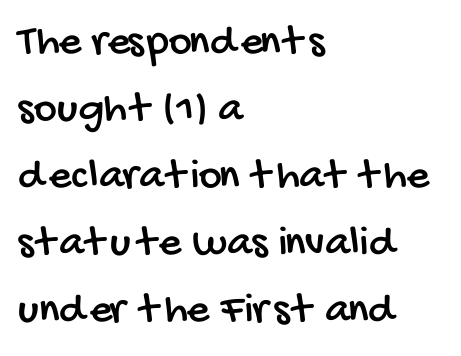
Q: Is the typeface a serif or a sans-serif typeface? A: Sans-serif.
Q: Is the text underlined? A: No.
Q: How is the paragraph aligned? A: Left-aligned.
Q: Is the spacing between letters normal or unusually wide? A: Normal.
Q: Is the spacing between lines tight, normal or loose? A: Normal.
Q: Width (condensed, normal, or wide)? A: Condensed.
Q: Stroke contrast? A: Low.
Q: x-height? A: Large.
Q: Monospaced? A: No.
